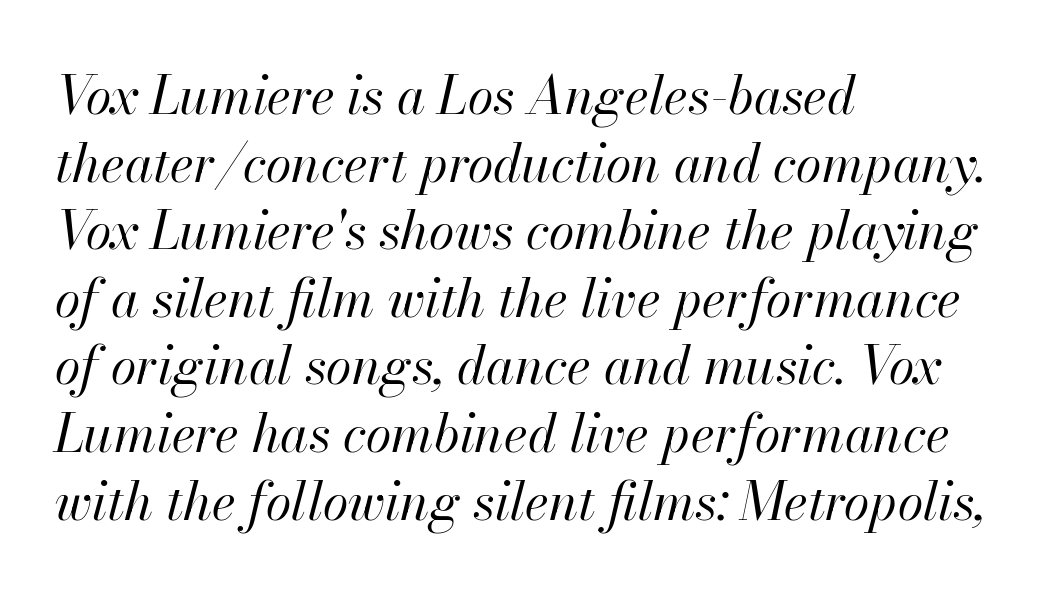
A student would call this left alignment; a typographer would say flush left, rag right. Do the characters align in a grid? No, the font is proportional. You could call the tracking neutral — neither tight nor loose. Does the lettering tilt? It does — this is italic. Just letters on the line, the space beneath them empty.
